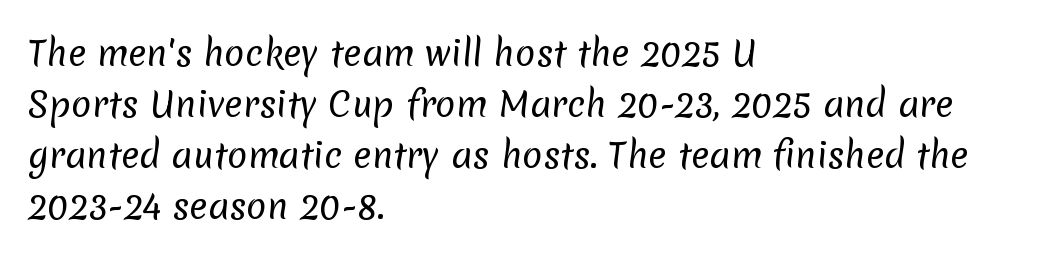
{"serif": "no", "bold": "no", "weight": "regular", "width": "normal", "stroke_contrast": "low", "x_height": "medium", "monospaced": "no", "underline": "no", "align": "left", "line_spacing": "normal", "line_spacing_ratio": 1.5, "letter_spacing": "normal", "letter_spacing_em": 0.0, "glyph_px": 34}
